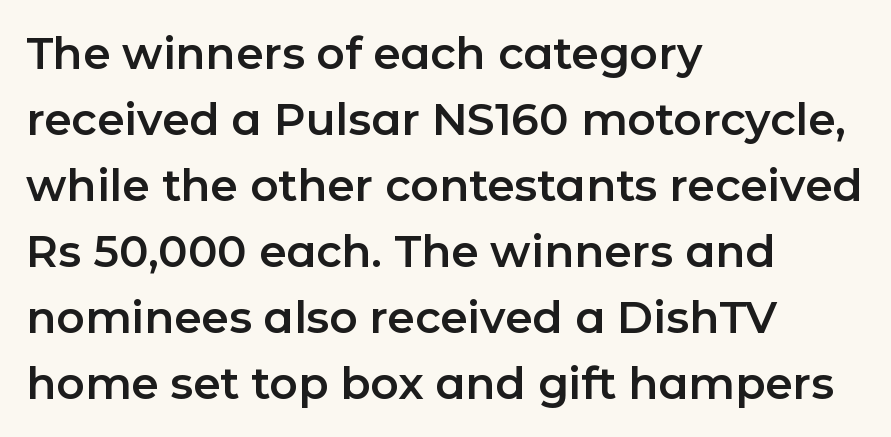
Q: Is the text italic (slanted)? A: No, it is upright.
Q: Is the typeface a serif or a sans-serif typeface? A: Sans-serif.
Q: Is the text underlined? A: No.
Q: How is the paragraph aligned? A: Left-aligned.
Q: Is the spacing between letters normal or unusually wide? A: Normal.
Q: Is the spacing between lines tight, normal or loose? A: Normal.
Q: Width (condensed, normal, or wide)? A: Normal.
Q: Stroke contrast? A: Low.
Q: x-height? A: Medium.
Q: Monospaced? A: No.
